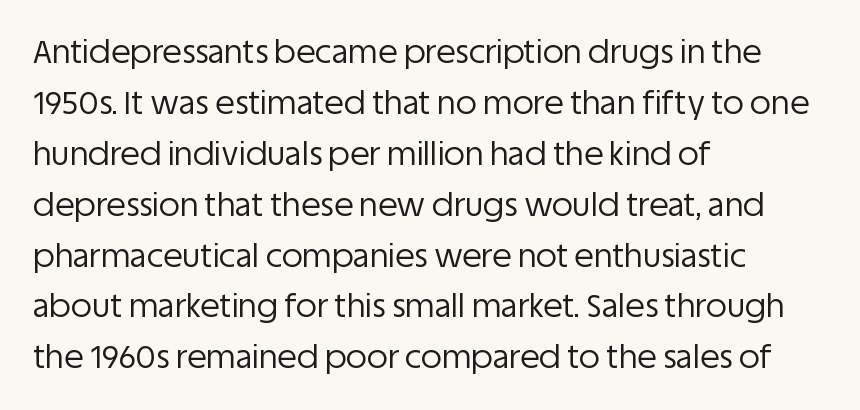
The image shows 32 px regular-weight sans-serif type, upright; set left-aligned, normal line spacing (1.59x), normal letter spacing, not underlined; low stroke contrast and a large x-height.
